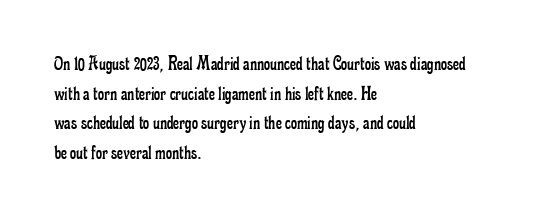
Quick note: underline off. Do the letters lean? They stand straight. The text block is weighted toward the left margin, trailing off unevenly rightward. This rendering leaves character spacing at its baseline value. Vertical spacing — default.
